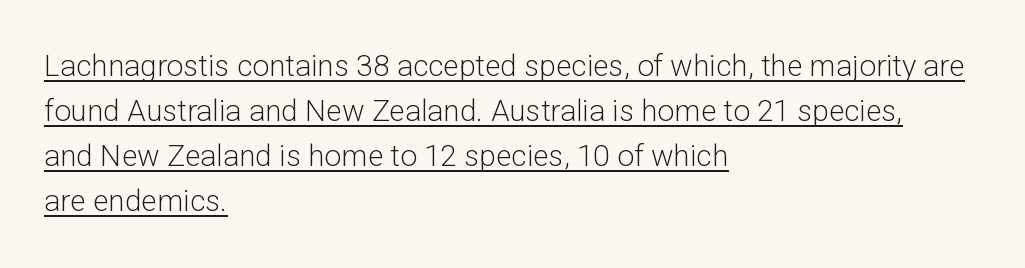
The typeface has the unassuming heft of standard copy or less. If you measured baseline to baseline, you'd find a middling distance. Each letter's strokes conclude bluntly, with no projecting serifs. Proportional: the letters do not fall into vertical columns. Alignment: flush left.
